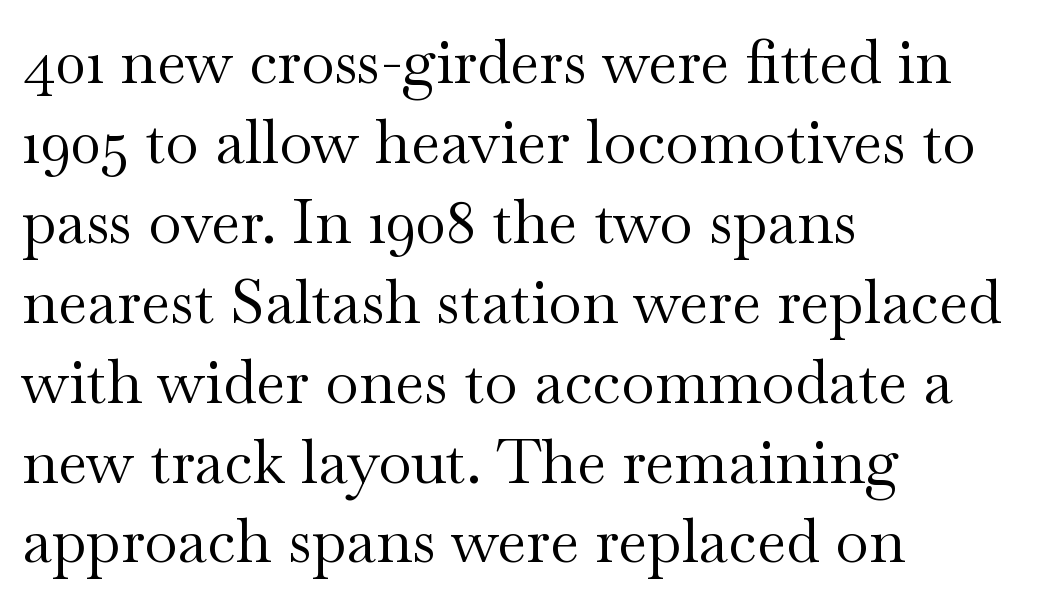
{"serif": "yes", "italic": "no", "bold": "no", "weight": "regular", "width": "wide", "stroke_contrast": "medium", "x_height": "small", "monospaced": "no", "underline": "no", "align": "left", "line_spacing": "normal", "line_spacing_ratio": 1.31, "letter_spacing": "normal", "letter_spacing_em": 0.0, "glyph_px": 61}
